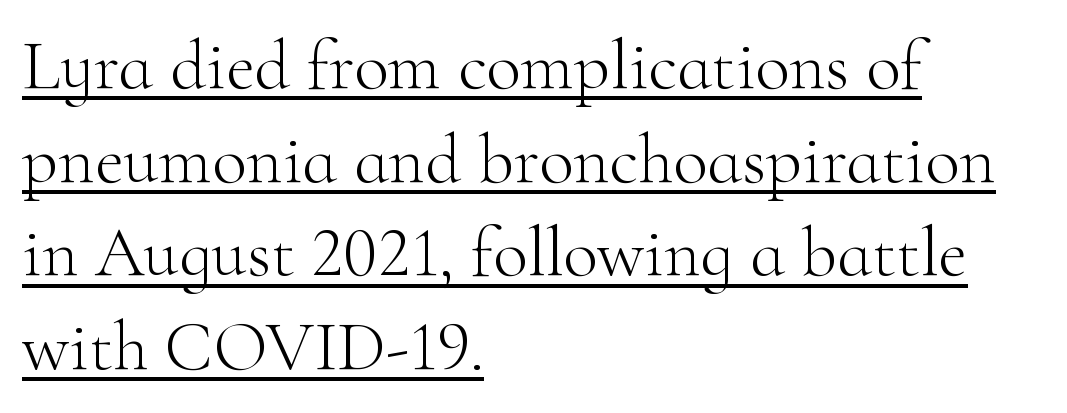
{"serif": "yes", "italic": "no", "bold": "no", "weight": "light", "width": "normal", "stroke_contrast": "high", "x_height": "small", "monospaced": "no", "underline": "yes", "align": "left", "line_spacing": "normal", "line_spacing_ratio": 1.32, "letter_spacing": "normal", "letter_spacing_em": 0.0, "glyph_px": 71}
